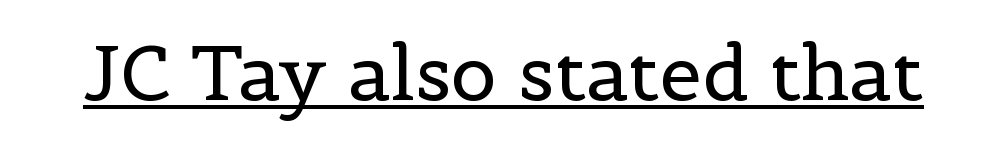
The weight would be labelled regular, book, light, or lighter still. Old-style or modern, the face here clearly has serifs. Characters follow at the spacing the type designer built in. A rule runs beneath these lines of type.
